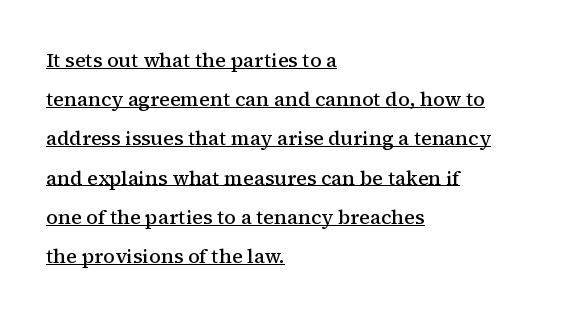
Q: Is the text bold? A: Semi-bold.
Q: Is the text italic (slanted)? A: No, it is upright.
Q: Is the text underlined? A: Yes.
Q: How is the paragraph aligned? A: Left-aligned.
Q: Is the spacing between letters normal or unusually wide? A: Normal.
Q: Is the spacing between lines tight, normal or loose? A: Loose.
